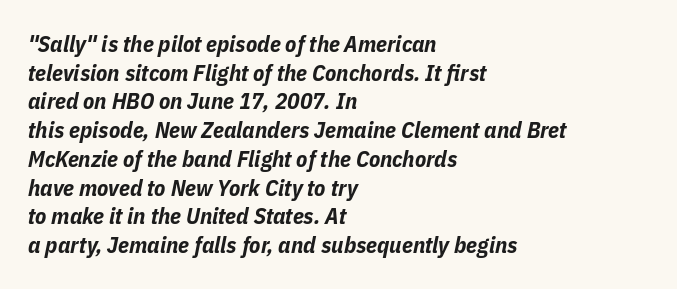
Q: Is the text bold? A: Yes.
Q: Is the text italic (slanted)? A: Yes, it leans right by about 11 degrees.
Q: Is the text underlined? A: No.
Q: How is the paragraph aligned? A: Left-aligned.
Q: Is the spacing between letters normal or unusually wide? A: Normal.
Q: Is the spacing between lines tight, normal or loose? A: Normal.
